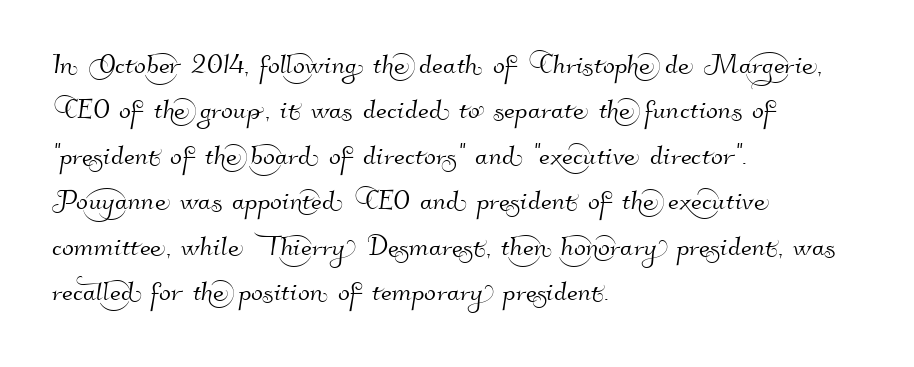
The image shows 35 px sans-serif type; set left-aligned, normal line spacing (1.3x), normal letter spacing, not underlined; high stroke contrast and a small x-height.
